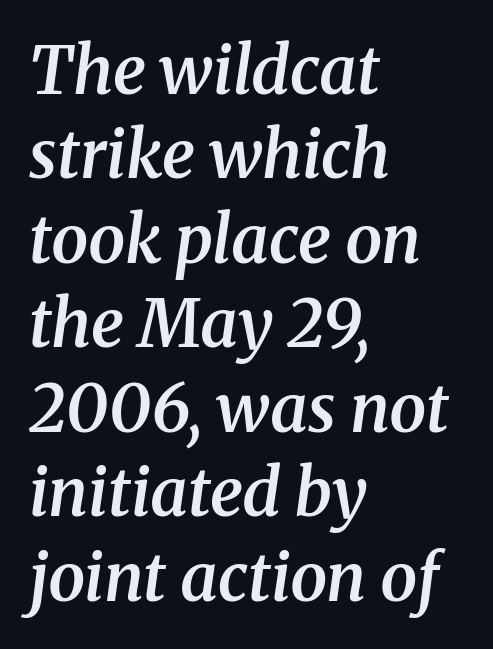
The image shows 66 px semibold serif type, italic (leaning right); set left-aligned, normal line spacing (1.28x), normal letter spacing, not underlined; medium stroke contrast and a medium x-height.
